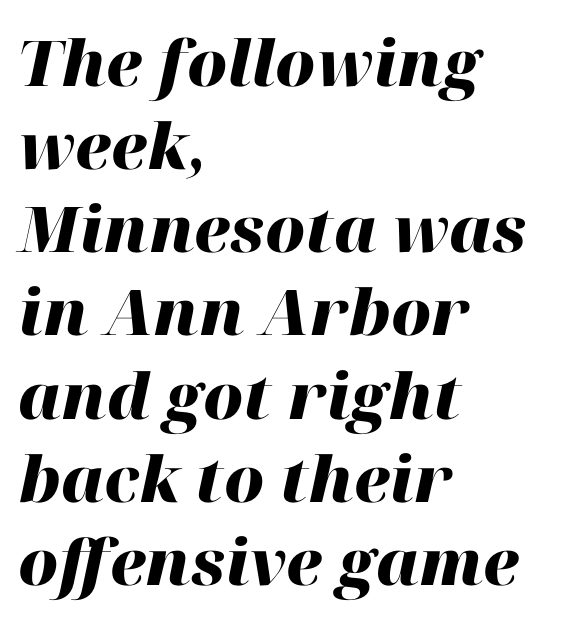
{"italic": "yes", "lean": "right", "slant_degrees": 12, "bold": "yes", "weight": "heavy", "width": "normal", "stroke_contrast": "high", "x_height": "medium", "monospaced": "no", "underline": "no", "align": "left", "line_spacing": "normal", "line_spacing_ratio": 1.32, "letter_spacing": "normal", "letter_spacing_em": 0.0, "glyph_px": 63}
